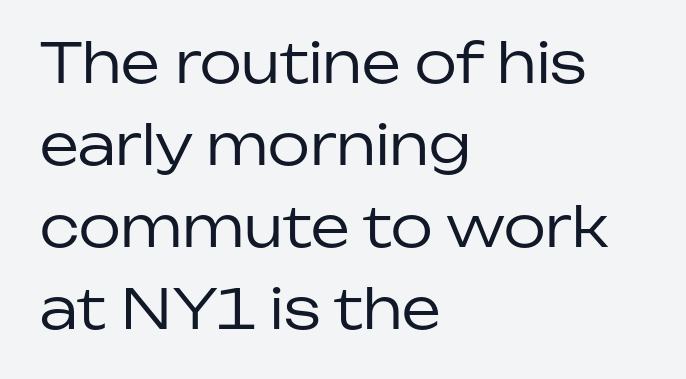
The image shows 55 px regular-weight sans-serif type, upright; set left-aligned, normal line spacing (1.49x), normal letter spacing, not underlined; low stroke contrast and a medium x-height.
